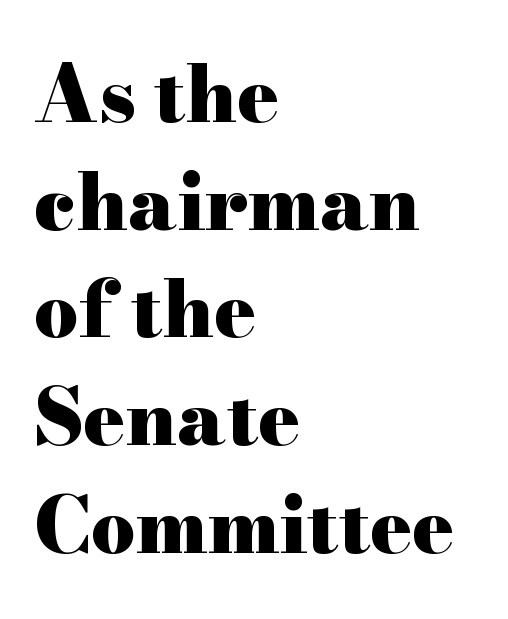
Every letter is thick-stroked: bold, no question. What stands out about the letter spacing? Nothing — it is the standard amount. The block of text has a typical density, with ordinary space between rows. Does the copy run flush right? No — it runs flush left.
